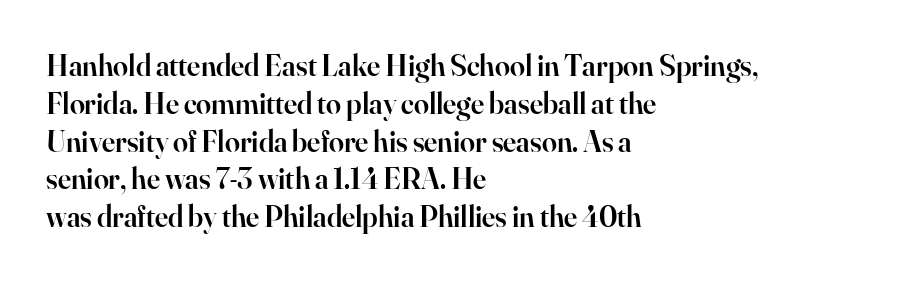
If you measured baseline to baseline, you'd find a middling distance. These lines are set flush left with a ragged right edge. Think of a printed novel: that variable character pitch is what you see here. Vertical strokes here are truly vertical.
